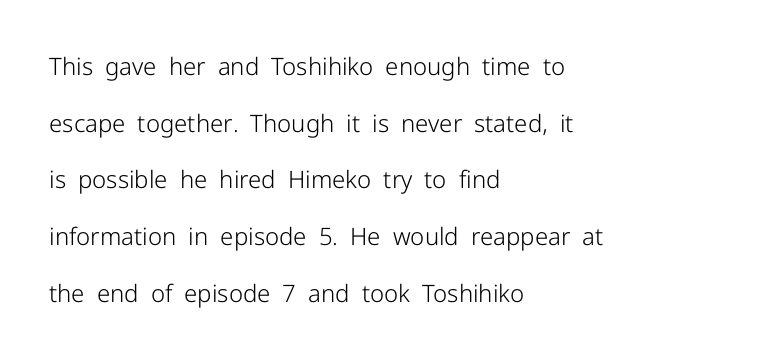
{"italic": "no", "bold": "no", "underline": "no", "align": "left", "line_spacing": "loose", "line_spacing_ratio": 2.36, "letter_spacing": "normal", "letter_spacing_em": 0.0, "glyph_px": 24}
